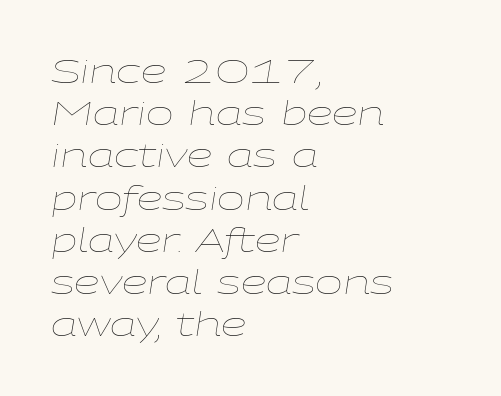
The image shows 33 px thin, wide type, italic (leaning right); set left-aligned, normal line spacing (1.28x), normal letter spacing, not underlined; low stroke contrast and a medium x-height.
